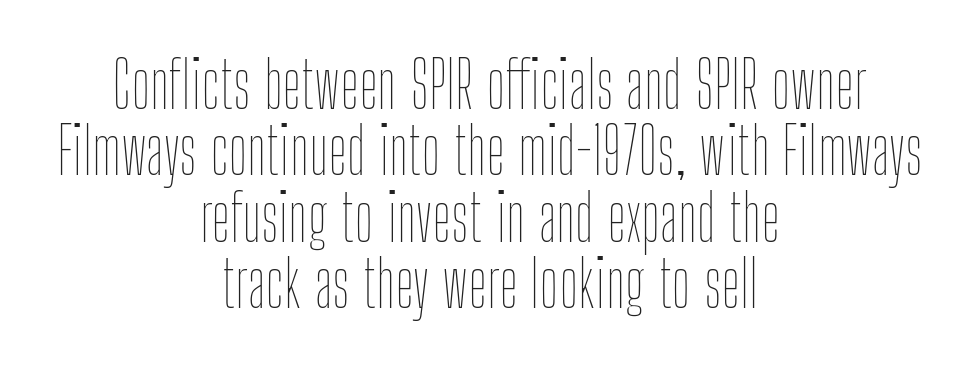
Notice how descenders almost collide with the ascenders below — that's tight leading. Nothing unusual about the tracking: characters are spaced as the font intends. Does the copy run flush right? No — it is centered line by line. The strokes carry an ordinary text weight at most. The face used here is proportionally spaced, like ordinary book or web type.
